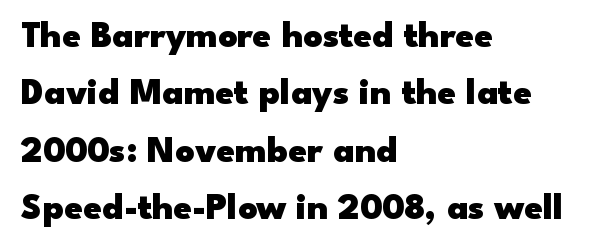
The image shows 37 px heavy, wide sans-serif type, upright; set left-aligned, normal line spacing (1.55x), normal letter spacing, not underlined; low stroke contrast and a small x-height.
